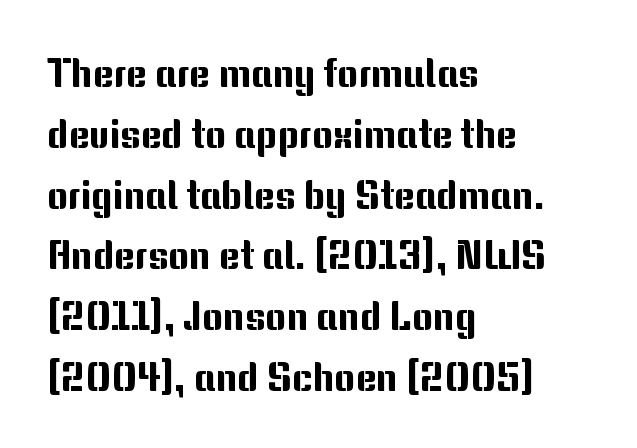
{"serif": "no", "italic": "no", "width": "normal", "stroke_contrast": "medium", "x_height": "medium", "monospaced": "no", "underline": "no", "align": "left", "line_spacing": "normal", "line_spacing_ratio": 1.52, "letter_spacing": "normal", "letter_spacing_em": 0.0, "glyph_px": 40}
